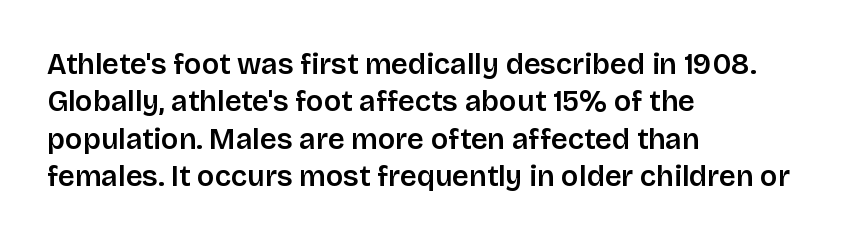
The image shows 29 px sans-serif type, upright; set left-aligned, normal line spacing (1.29x), normal letter spacing, not underlined; low stroke contrast and a large x-height.
